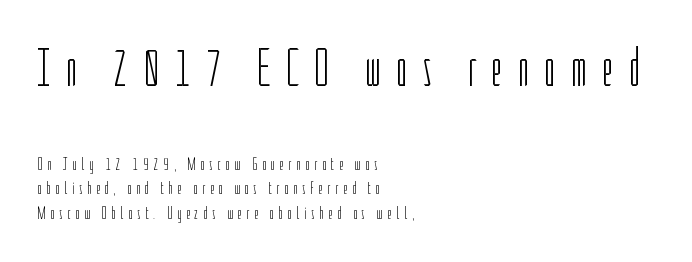
Q: Is the text bold? A: No.
Q: Is the text italic (slanted)? A: No, it is upright.
Q: Is the typeface a serif or a sans-serif typeface? A: Sans-serif.
Q: Is the text underlined? A: No.
Q: How is the paragraph aligned? A: Left-aligned.
Q: Is the spacing between letters normal or unusually wide? A: Unusually wide.
Q: Is the spacing between lines tight, normal or loose? A: Normal.
Q: Which block of text is set in a larger size, the first (top) or the second (bottom)? A: The first (top) one.
Q: Width (condensed, normal, or wide)? A: Condensed.
Q: Stroke contrast? A: Low.
Q: x-height? A: Medium.
Q: Monospaced? A: No.
